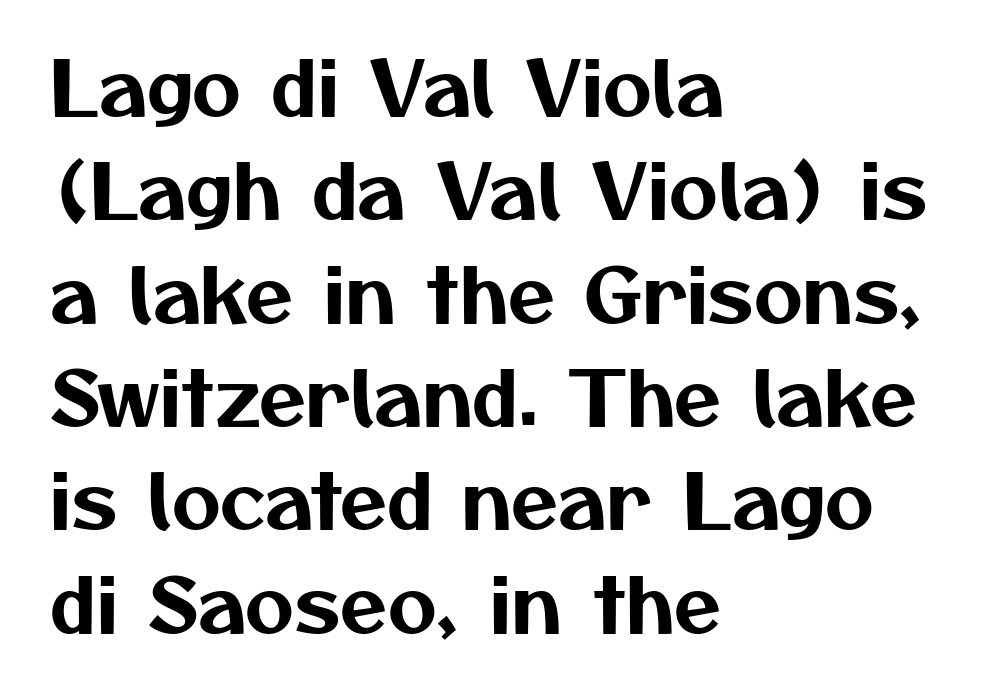
{"serif": "no", "width": "normal", "stroke_contrast": "medium", "x_height": "medium", "monospaced": "no", "underline": "no", "align": "left", "line_spacing": "normal", "line_spacing_ratio": 1.36, "letter_spacing": "normal", "letter_spacing_em": 0.0, "glyph_px": 76}
